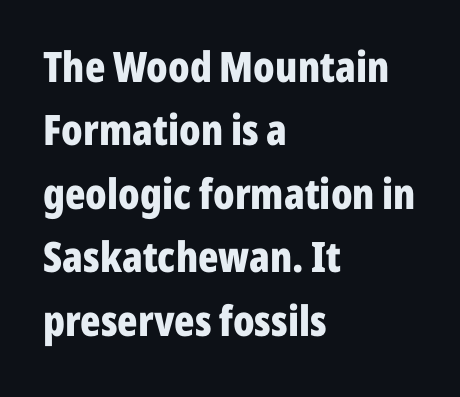
Q: Is the text bold? A: Yes.
Q: Is the text italic (slanted)? A: No, it is upright.
Q: Is the typeface a serif or a sans-serif typeface? A: Sans-serif.
Q: Is the text underlined? A: No.
Q: How is the paragraph aligned? A: Left-aligned.
Q: Is the spacing between letters normal or unusually wide? A: Normal.
Q: Is the spacing between lines tight, normal or loose? A: Normal.
Q: Width (condensed, normal, or wide)? A: Condensed.
Q: Stroke contrast? A: Low.
Q: x-height? A: Medium.
Q: Monospaced? A: No.
